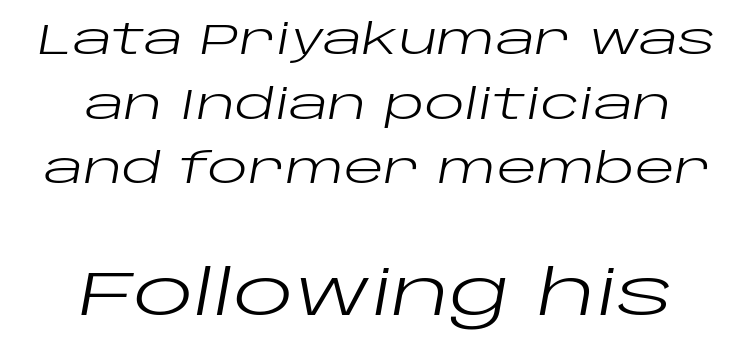
The image shows 63 px regular-weight, wide type, italic (leaning right); set centered, normal line spacing (1.54x), normal letter spacing, not underlined; the second (bottom) block is 1.5x larger; low stroke contrast and a large x-height.
